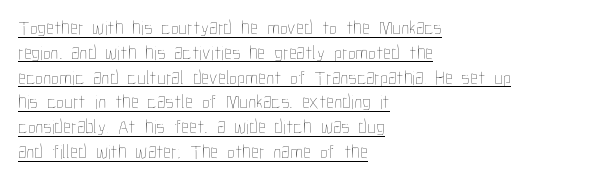
Q: Is the text bold? A: No.
Q: Is the text italic (slanted)? A: No, it is upright.
Q: Is the text underlined? A: Yes.
Q: How is the paragraph aligned? A: Left-aligned.
Q: Is the spacing between letters normal or unusually wide? A: Normal.
